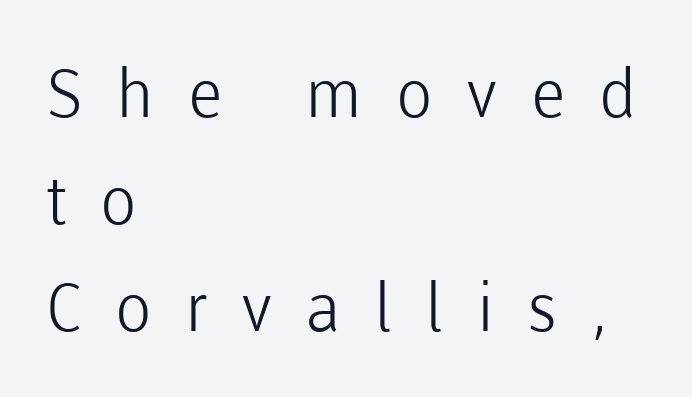
Q: Is the text bold? A: No.
Q: Is the text italic (slanted)? A: No, it is upright.
Q: Is the typeface a serif or a sans-serif typeface? A: Sans-serif.
Q: Is the text underlined? A: No.
Q: How is the paragraph aligned? A: Left-aligned.
Q: Is the spacing between letters normal or unusually wide? A: Unusually wide.
Q: Is the spacing between lines tight, normal or loose? A: Normal.
Q: Width (condensed, normal, or wide)? A: Normal.
Q: Stroke contrast? A: Low.
Q: x-height? A: Medium.
Q: Monospaced? A: No.
